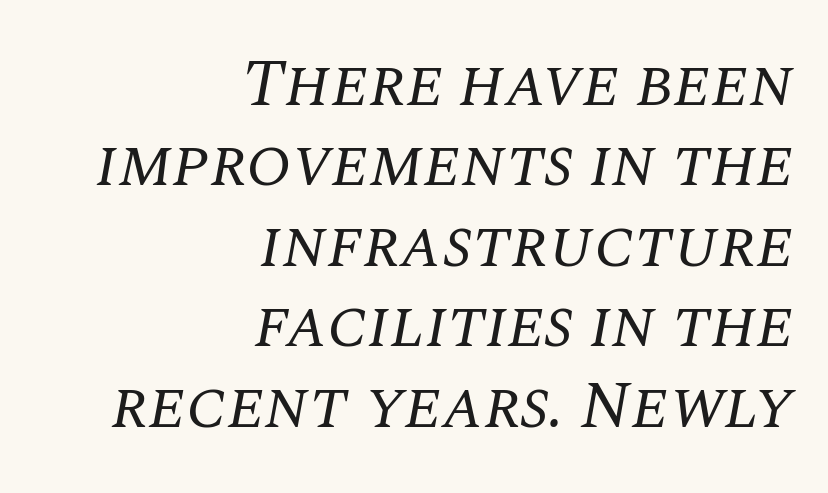
Q: Is the text bold? A: No.
Q: Is the text italic (slanted)? A: Yes, it leans right by about 10 degrees.
Q: Is the typeface a serif or a sans-serif typeface? A: Serif.
Q: Is the text underlined? A: No.
Q: How is the paragraph aligned? A: Right-aligned.
Q: Is the spacing between letters normal or unusually wide? A: Normal.
Q: Width (condensed, normal, or wide)? A: Normal.
Q: Stroke contrast? A: Medium.
Q: x-height? A: Large.
Q: Monospaced? A: No.
